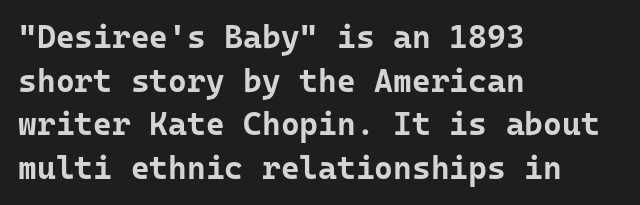
The glyphs in this specimen are sans serif. Clear beneath every line of the passage. The tracking reads as untouched default to a designer's eye. What weight is shown? A full bold with thick strokes.
